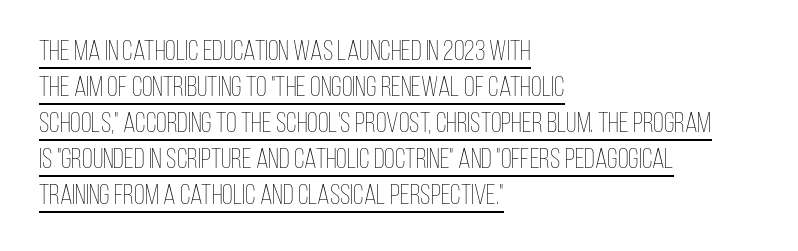
{"italic": "no", "bold": "no", "weight": "thin", "width": "condensed", "stroke_contrast": "low", "x_height": "large", "monospaced": "no", "underline": "yes", "align": "left", "line_spacing": "normal", "line_spacing_ratio": 1.29, "letter_spacing": "normal", "letter_spacing_em": 0.0, "glyph_px": 28}
